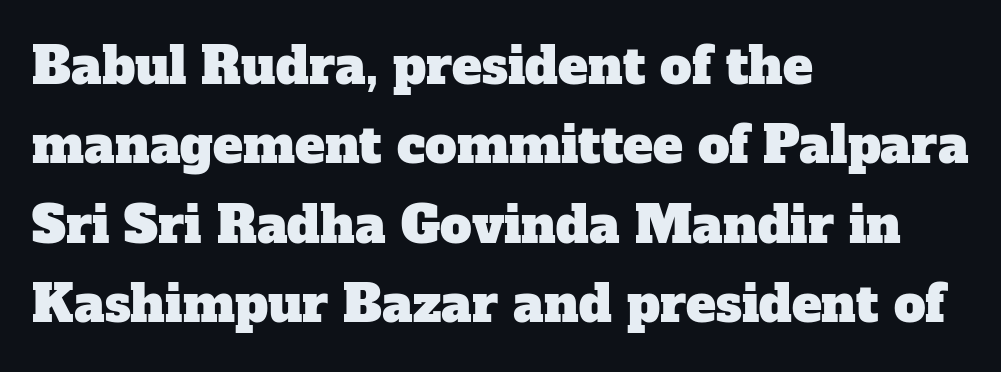
The image shows 50 px serif type; set left-aligned, normal line spacing (1.59x), normal letter spacing, not underlined; low stroke contrast and a medium x-height.
